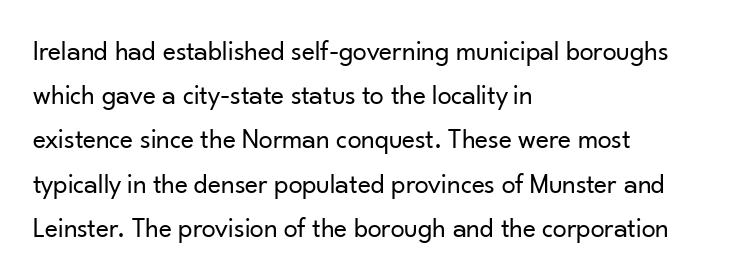
The image shows 28 px regular-weight sans-serif type, upright; set left-aligned, normal line spacing (1.58x), normal letter spacing, not underlined; low stroke contrast and a small x-height.
